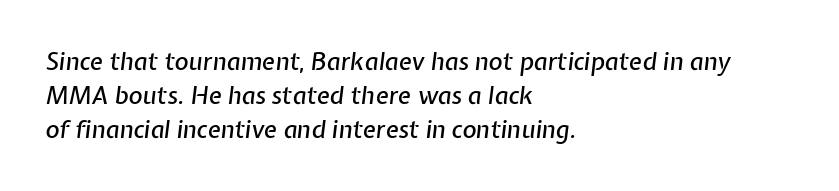
Normally led — the rows are evenly, conventionally spaced. You could call the tracking neutral — neither tight nor loose. The setting favours the left margin, as ordinary paragraphs usually do. Yep, that's italic — everything's leaning.
